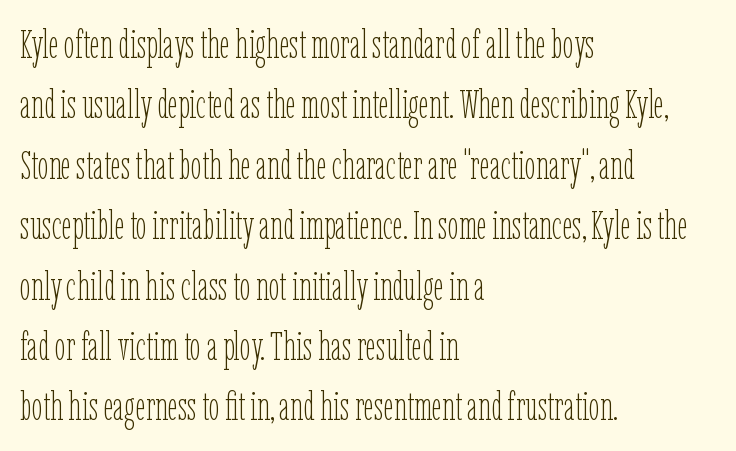
Looks like regular typesetting: each glyph gets only the width it needs. The lines are quadded left. There is no visible air inserted between adjacent glyphs. Summary of weight: not heavy and not bold.
